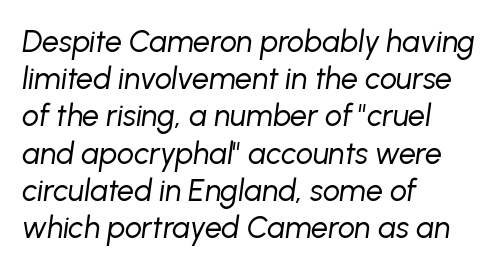
One-word summary of the alignment: left. Any mark beneath the type? The region is blank. Does extra space separate the letters? No, they use regular spacing. The letters look calm and open, with moderate or lighter stems.
